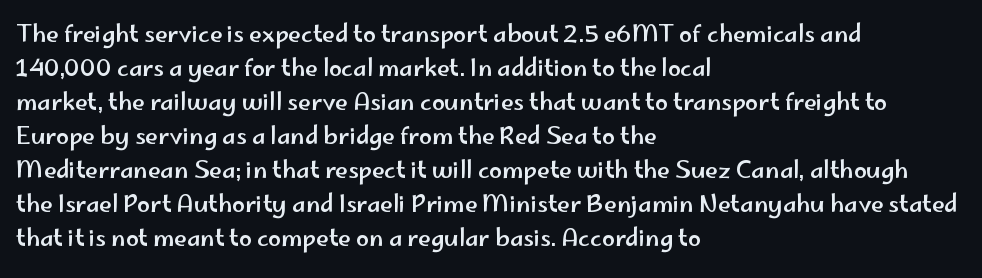
{"italic": "no", "underline": "no", "align": "left", "line_spacing": "normal", "line_spacing_ratio": 1.48, "letter_spacing": "normal", "letter_spacing_em": 0.0, "glyph_px": 23}
